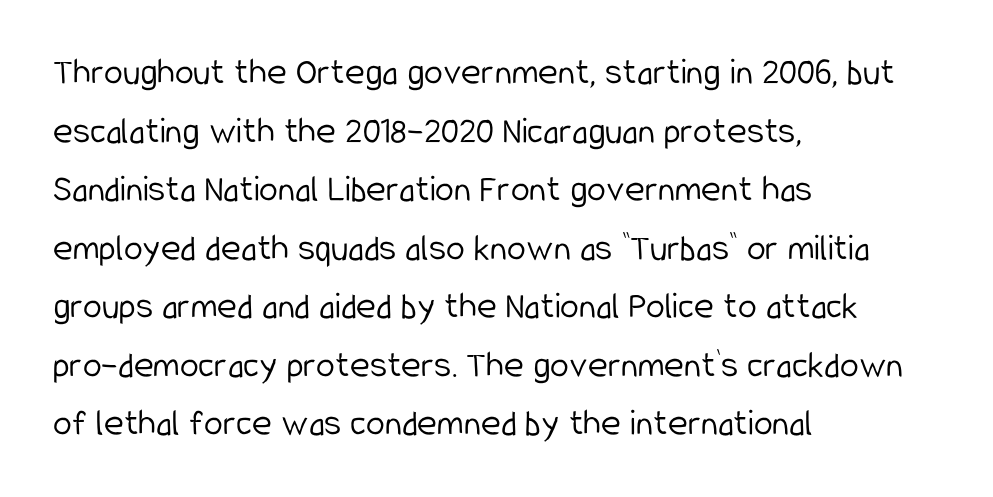
{"serif": "no", "italic": "no", "bold": "no", "weight": "light", "width": "condensed", "stroke_contrast": "low", "x_height": "medium", "monospaced": "no", "underline": "no", "align": "left", "line_spacing": "normal", "line_spacing_ratio": 1.54, "letter_spacing": "normal", "letter_spacing_em": 0.0, "glyph_px": 38}
